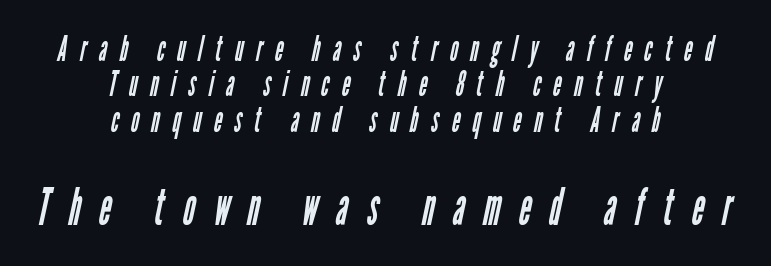
The image shows 52 px regular-weight, condensed sans-serif type; set centered, tight line spacing (1.01x), unusually wide letter spacing (+0.36 em), not underlined; the second (bottom) block is 1.49x larger; low stroke contrast and a medium x-height.
